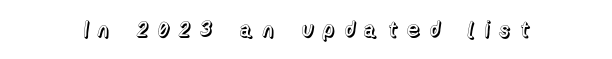
{"underline": "no", "letter_spacing": "wide", "letter_spacing_em": 0.4, "glyph_px": 22}
